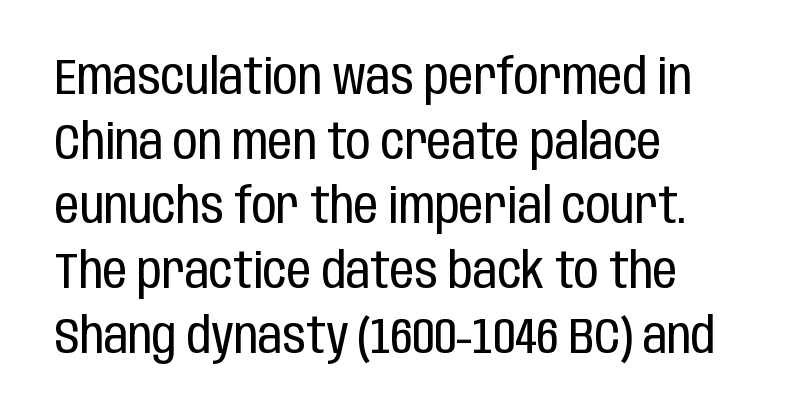
Q: Is the text bold? A: No.
Q: Is the text italic (slanted)? A: No, it is upright.
Q: Is the typeface a serif or a sans-serif typeface? A: Sans-serif.
Q: Is the text underlined? A: No.
Q: How is the paragraph aligned? A: Left-aligned.
Q: Is the spacing between letters normal or unusually wide? A: Normal.
Q: Is the spacing between lines tight, normal or loose? A: Normal.
Q: Width (condensed, normal, or wide)? A: Condensed.
Q: Stroke contrast? A: Low.
Q: x-height? A: Large.
Q: Monospaced? A: No.
